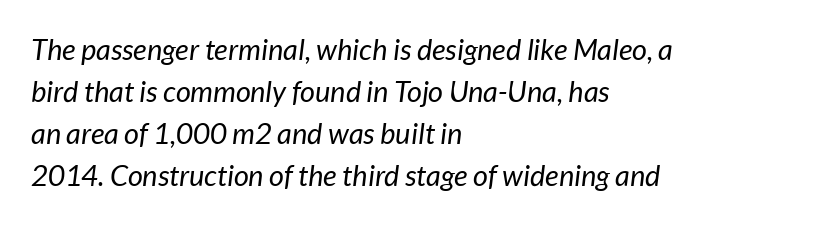
Spacing verdict: proportional, widths tailored to each character. Successive baselines arrive at the customary interval. Just letters on the line, the space beneath them empty. Each line starts at the same left margin while the right side varies.
